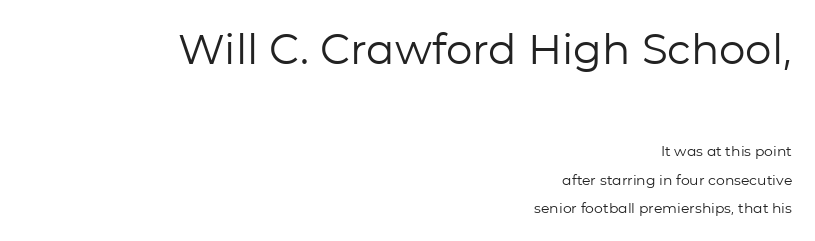
Nobody drew a line under any word here. Airy leading. Is this a fixed-width face? No — the glyphs have proportional, varying widths. The letters look calm and open, with moderate or lighter stems.
